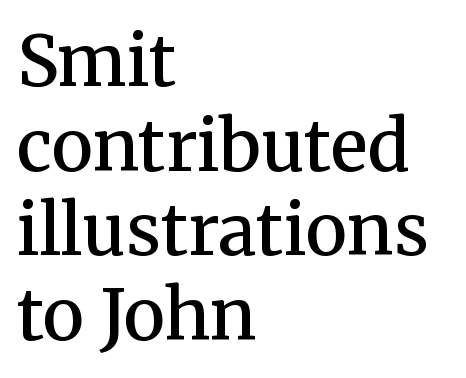
The line texture is even and compact thanks to regular tracking. Small tapered or slab feet sit at the stroke ends, so this counts as serif. Quick note: not italic, upright. Typesetter's note: demi weight, one step under bold. You could not count columns in this text — the font is proportionally spaced. The foot of each line stays bare and open.
